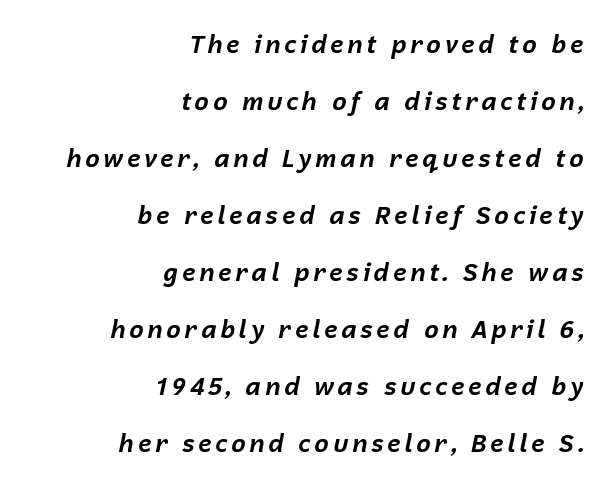
Does the copy run flush right? Yes — the right margin is perfectly even. Check under the words: just untouched page. How heavy is the stroke? Heavy — this is a bold. One glance says open: line gaps are wider than usual. There's an unmistakable incline to the writing here.
